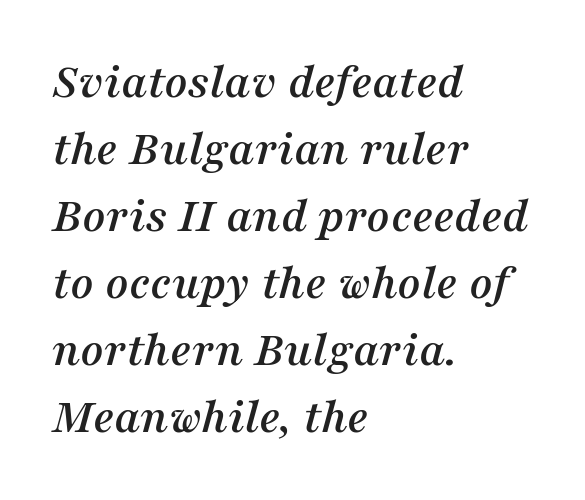
The image shows 50 px serif type, italic (leaning right); set left-aligned, normal line spacing (1.34x), normal letter spacing, not underlined; medium stroke contrast and a medium x-height.
